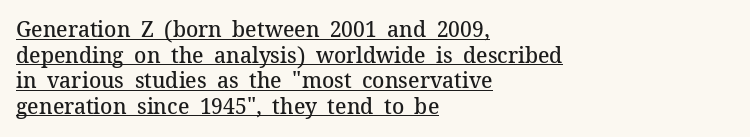
{"italic": "no", "bold": "semi", "underline": "yes", "align": "left", "line_spacing_ratio": 1.22, "letter_spacing": "normal", "letter_spacing_em": 0.0, "glyph_px": 21}
